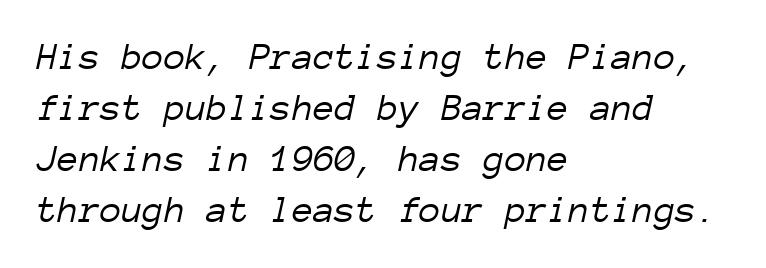
The image shows 39 px light type, italic (leaning right), monospaced; set left-aligned, normal line spacing (1.31x), normal letter spacing, not underlined; low stroke contrast and a medium x-height.
